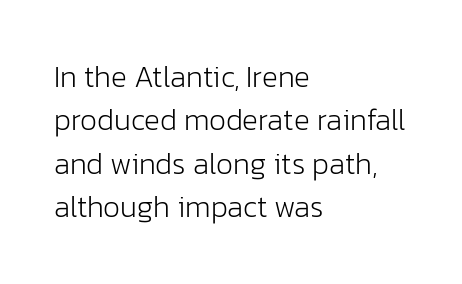
Q: Is the text bold? A: No.
Q: Is the text italic (slanted)? A: No, it is upright.
Q: Is the typeface a serif or a sans-serif typeface? A: Sans-serif.
Q: Is the text underlined? A: No.
Q: How is the paragraph aligned? A: Left-aligned.
Q: Is the spacing between letters normal or unusually wide? A: Normal.
Q: Is the spacing between lines tight, normal or loose? A: Normal.
Q: Width (condensed, normal, or wide)? A: Normal.
Q: Stroke contrast? A: Low.
Q: x-height? A: Medium.
Q: Monospaced? A: No.
